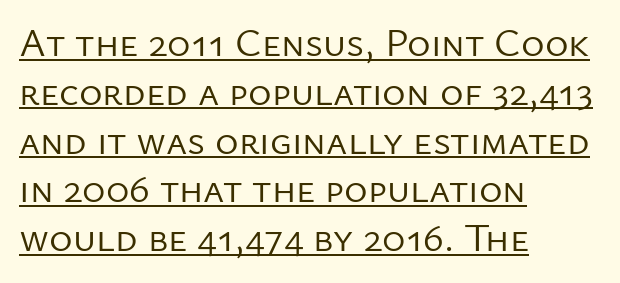
Q: Is the text bold? A: No.
Q: Is the text italic (slanted)? A: No, it is upright.
Q: Is the typeface a serif or a sans-serif typeface? A: Sans-serif.
Q: Is the text underlined? A: Yes.
Q: How is the paragraph aligned? A: Left-aligned.
Q: Is the spacing between letters normal or unusually wide? A: Normal.
Q: Width (condensed, normal, or wide)? A: Normal.
Q: Stroke contrast? A: Low.
Q: x-height? A: Medium.
Q: Monospaced? A: No.
